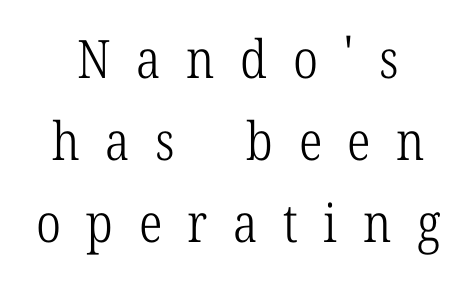
{"serif": "yes", "italic": "no", "bold": "no", "weight": "light", "width": "condensed", "stroke_contrast": "low", "x_height": "medium", "monospaced": "no", "underline": "no", "align": "center", "line_spacing": "normal", "line_spacing_ratio": 1.55, "letter_spacing": "wide", "letter_spacing_em": 0.48, "glyph_px": 53}
